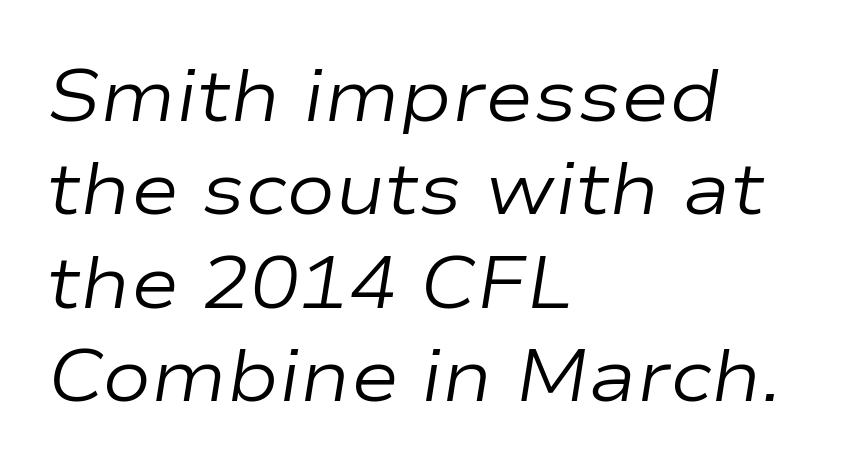
The image shows 73 px regular-weight, wide type, italic (leaning right); set left-aligned, normal line spacing (1.28x), normal letter spacing, not underlined; low stroke contrast and a medium x-height.
